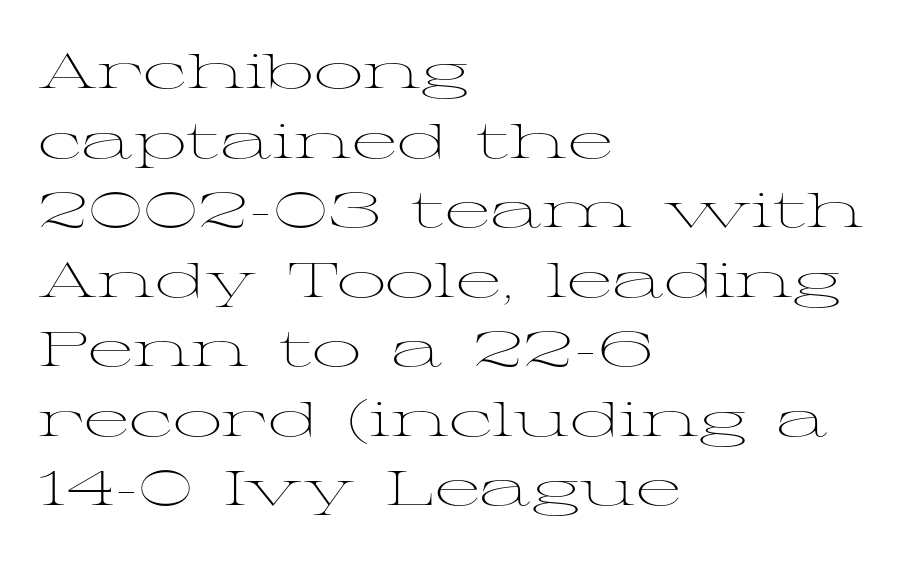
Reading down the column, the eye jumps a familiar distance to each next line. Inter-character spacing is left at the font's built-in metrics. No chunkiness to these letters — they're not bold. Ordinary non-slanted type is in use. Think of a printed novel: that variable character pitch is what you see here.
